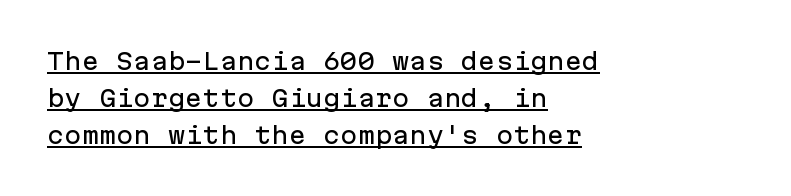
{"italic": "no", "underline": "yes", "align": "left", "line_spacing": "normal", "line_spacing_ratio": 1.6, "letter_spacing": "normal", "letter_spacing_em": 0.0, "glyph_px": 23}
